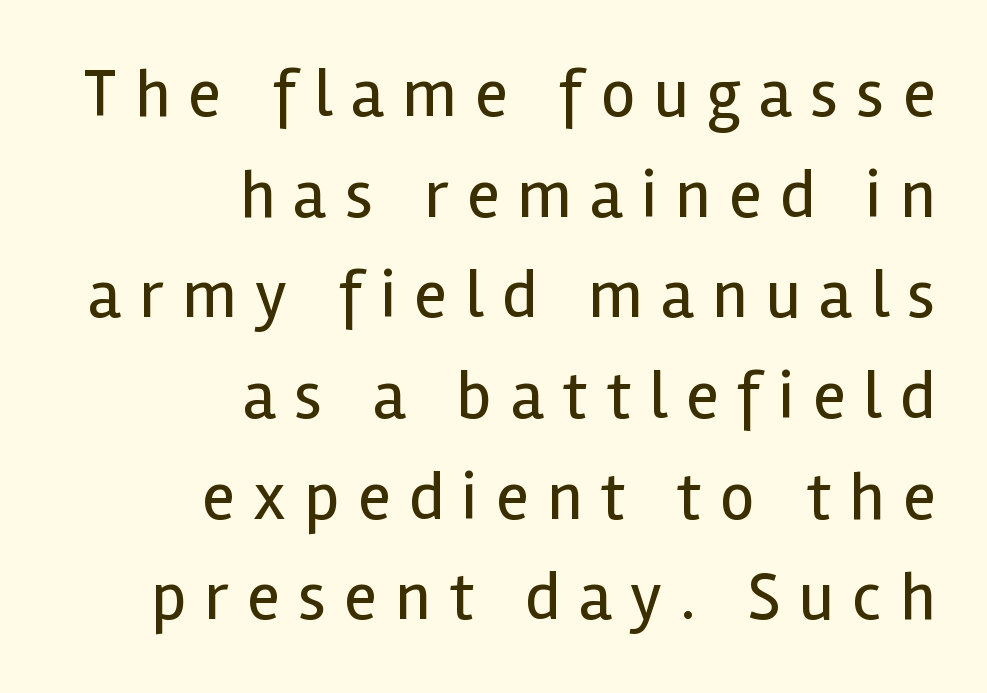
The image shows 68 px regular-weight sans-serif type, upright; set right-aligned, normal line spacing (1.48x), unusually wide letter spacing (+0.27 em), not underlined; a medium x-height.
